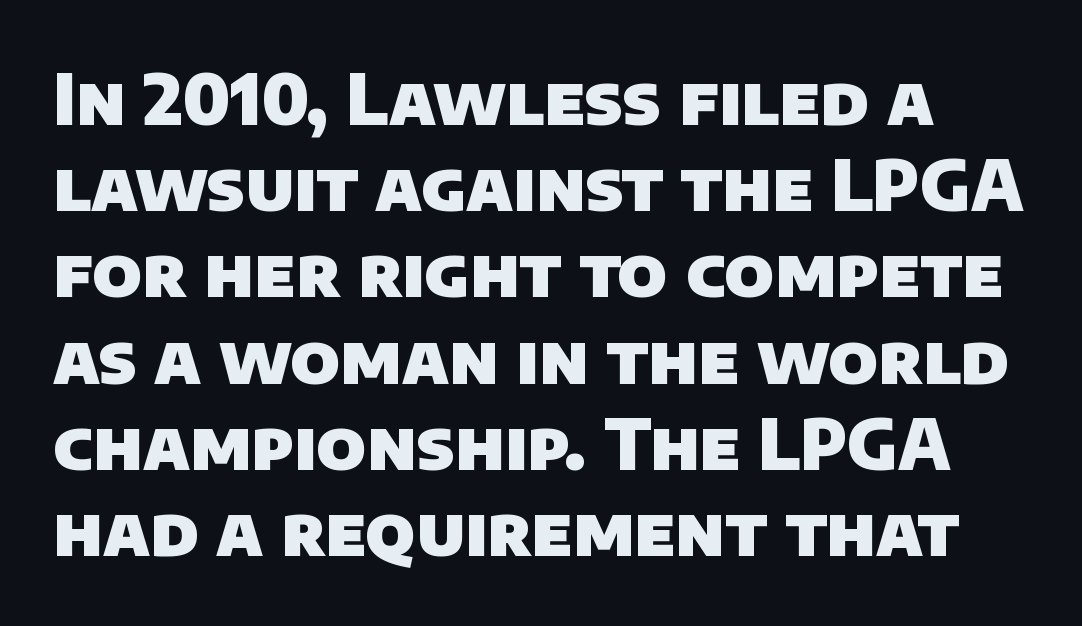
Q: Is the text bold? A: Yes.
Q: Is the typeface a serif or a sans-serif typeface? A: Sans-serif.
Q: Is the text underlined? A: No.
Q: Is the spacing between letters normal or unusually wide? A: Normal.
Q: Is the spacing between lines tight, normal or loose? A: Normal.
Q: Width (condensed, normal, or wide)? A: Normal.
Q: Stroke contrast? A: Low.
Q: x-height? A: Large.
Q: Monospaced? A: No.
